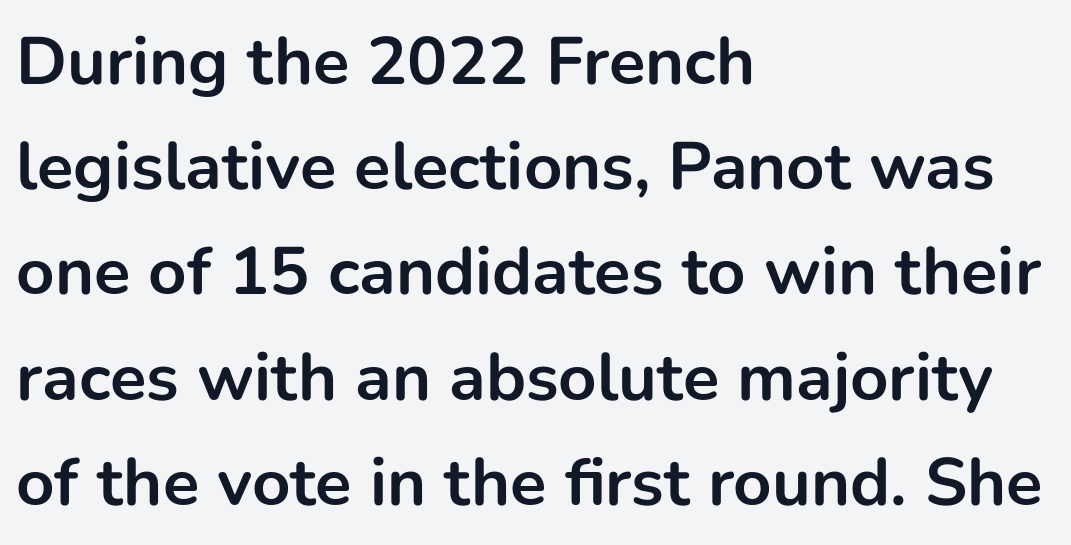
This block has exactly the height ordinary leading produces. These lines carry a lot of weight — the face is fully bold. Type without underlining. Is this a fixed-width face? No — the glyphs have proportional, varying widths. Horizontal alignment here is leftward, the default for most running prose. Characters follow at the spacing the type designer built in.
